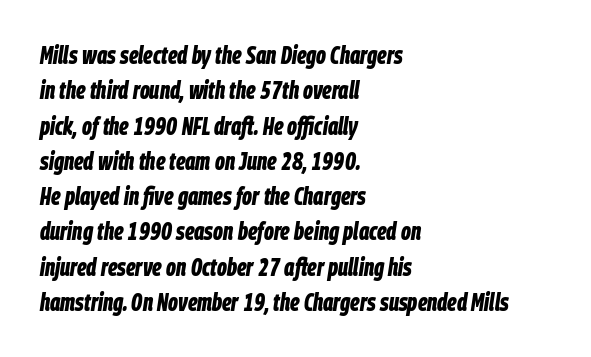
{"italic": "yes", "lean": "right", "slant_degrees": 9, "bold": "yes", "underline": "no", "align": "left", "line_spacing": "normal", "line_spacing_ratio": 1.47, "letter_spacing": "normal", "letter_spacing_em": 0.0, "glyph_px": 24}
